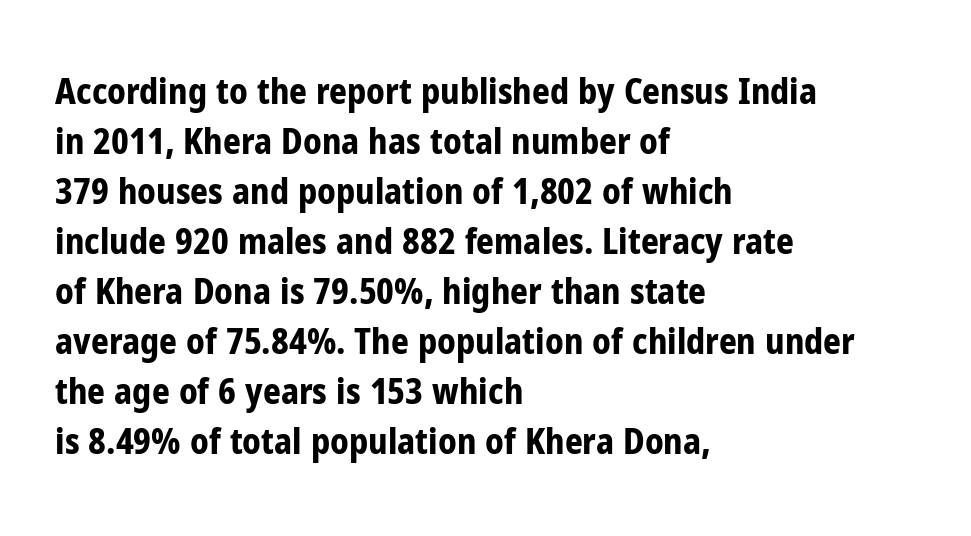
The image shows 35 px bold, condensed sans-serif type, upright; set left-aligned, normal line spacing (1.43x), normal letter spacing, not underlined; low stroke contrast and a medium x-height.
